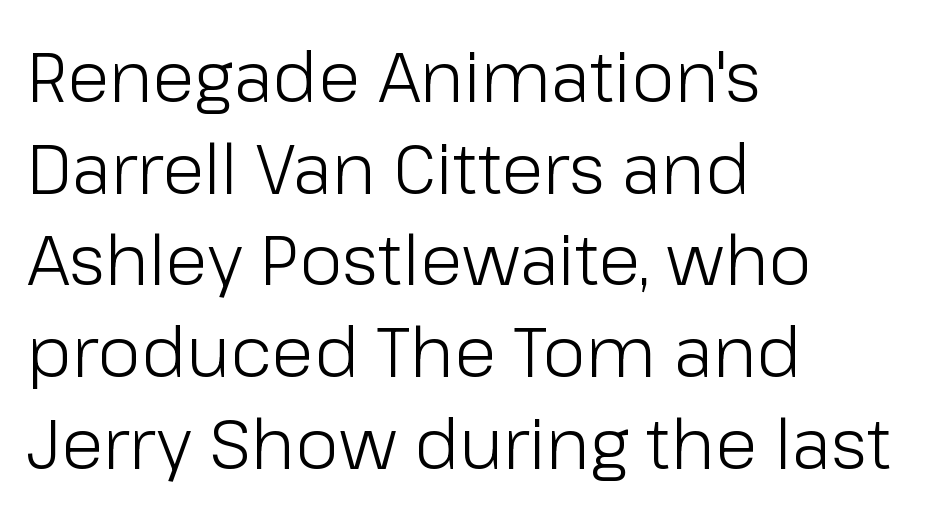
{"serif": "no", "italic": "no", "bold": "no", "weight": "light", "width": "normal", "stroke_contrast": "low", "x_height": "medium", "monospaced": "no", "underline": "no", "align": "left", "line_spacing": "normal", "line_spacing_ratio": 1.31, "letter_spacing": "normal", "letter_spacing_em": 0.0, "glyph_px": 70}
